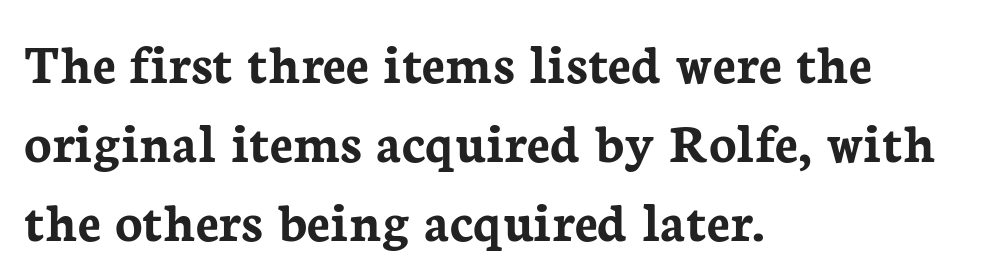
The image shows 57 px semibold serif type, upright; set left-aligned, normal line spacing (1.39x), normal letter spacing, not underlined; low stroke contrast and a medium x-height.
